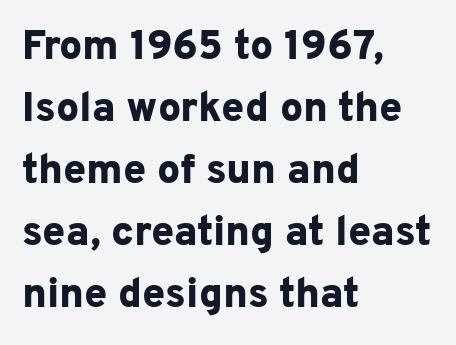
Is the type bold? Yes — the strokes are clearly thick and heavy. Inter-character spacing is left at the font's built-in metrics. What's the leading like? Ordinary, nothing unusual. Short and long lines alike share a common starting point at left. The face used here is proportionally spaced, like ordinary book or web type.
